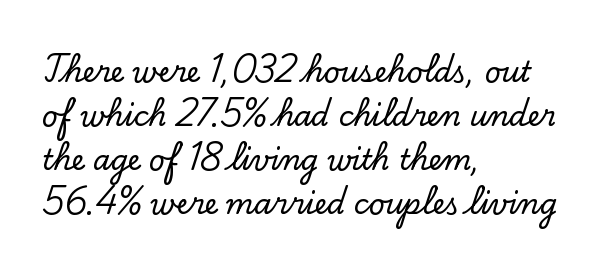
{"serif": "yes", "width": "normal", "stroke_contrast": "low", "x_height": "small", "monospaced": "no", "underline": "no", "align": "left", "line_spacing": "normal", "line_spacing_ratio": 1.57, "letter_spacing": "normal", "letter_spacing_em": 0.0, "glyph_px": 28}
